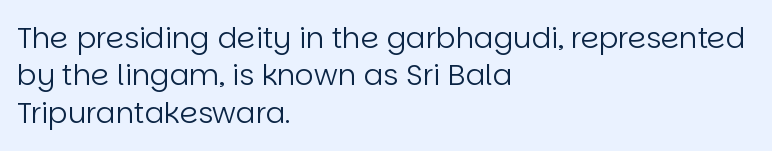
Q: Is the text bold? A: No.
Q: Is the text italic (slanted)? A: No, it is upright.
Q: Is the typeface a serif or a sans-serif typeface? A: Sans-serif.
Q: Is the text underlined? A: No.
Q: How is the paragraph aligned? A: Left-aligned.
Q: Is the spacing between letters normal or unusually wide? A: Normal.
Q: Is the spacing between lines tight, normal or loose? A: Normal.
Q: Width (condensed, normal, or wide)? A: Normal.
Q: Stroke contrast? A: Low.
Q: x-height? A: Large.
Q: Monospaced? A: No.
